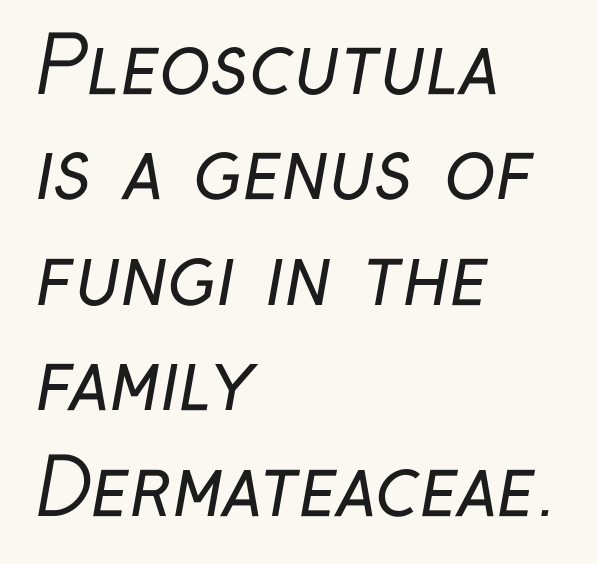
The image shows 77 px regular-weight, condensed sans-serif type; set left-aligned, normal line spacing (1.37x), normal letter spacing, not underlined; low stroke contrast and a medium x-height.
